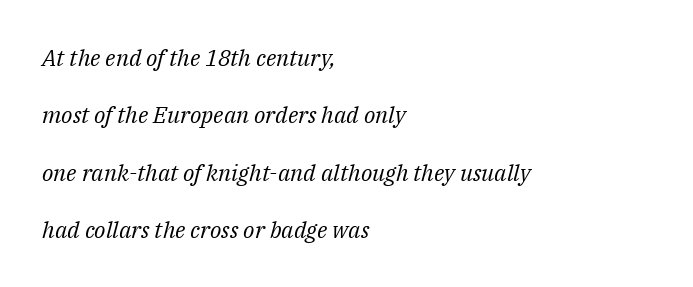
The lines are spread far apart with generous leading. On a weight scale, this lands at 450 or below. Letters rest on an invisible, unmarked baseline. The rendering applies a slant to the glyphs. If you drew a ruler down the left edge, every line would touch it. Caption: standard tracking, unaltered.
